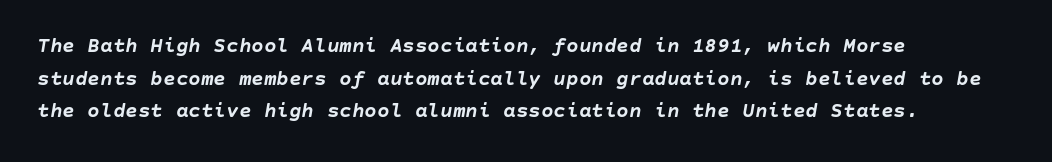
The image shows 21 px bold type, italic (leaning right); set left-aligned, normal line spacing (1.55x), normal letter spacing, not underlined.
